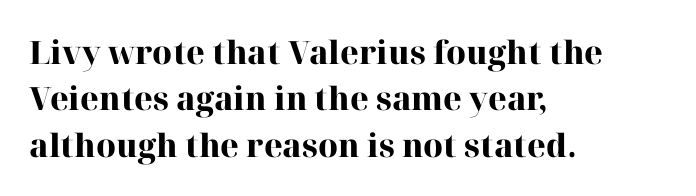
The image shows 32 px heavy serif type, upright; set left-aligned, normal line spacing (1.45x), normal letter spacing, not underlined; high stroke contrast and a medium x-height.
